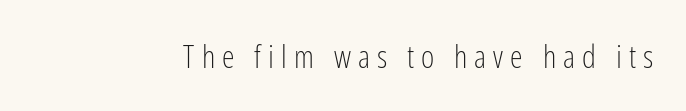
Look at the bottom of the vertical strokes: they stop flat, with no serifs. Is the stroke heavy? The answer is a plain regular-or-lighter. The type sits square on the baseline with zero lean. The letters advance in unequal steps, a hallmark of proportional type. Is the letter spacing exaggerated? Yes — the characters are pushed far apart. Glance below the letters and you will spot only blank space.
